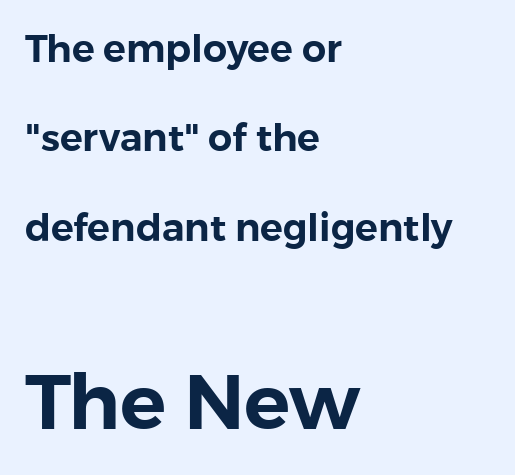
The image shows 77 px sans-serif type, upright; set left-aligned, loose line spacing (2.35x), normal letter spacing, not underlined; the second (bottom) block is 2.03x larger; a medium x-height.
